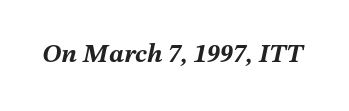
Q: Is the text bold? A: Yes.
Q: Is the text italic (slanted)? A: Yes, it leans right by about 12 degrees.
Q: Is the text underlined? A: No.
Q: Is the spacing between letters normal or unusually wide? A: Normal.
